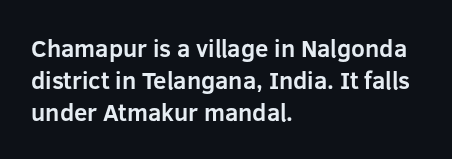
{"italic": "no", "bold": "yes", "underline": "no", "align": "left", "line_spacing": "normal", "line_spacing_ratio": 1.33, "letter_spacing": "normal", "letter_spacing_em": 0.0, "glyph_px": 24}
